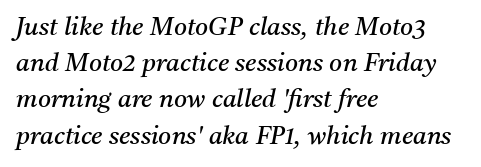
The image shows 25 px text type, italic (leaning right); set left-aligned, normal line spacing (1.45x), normal letter spacing, not underlined.
